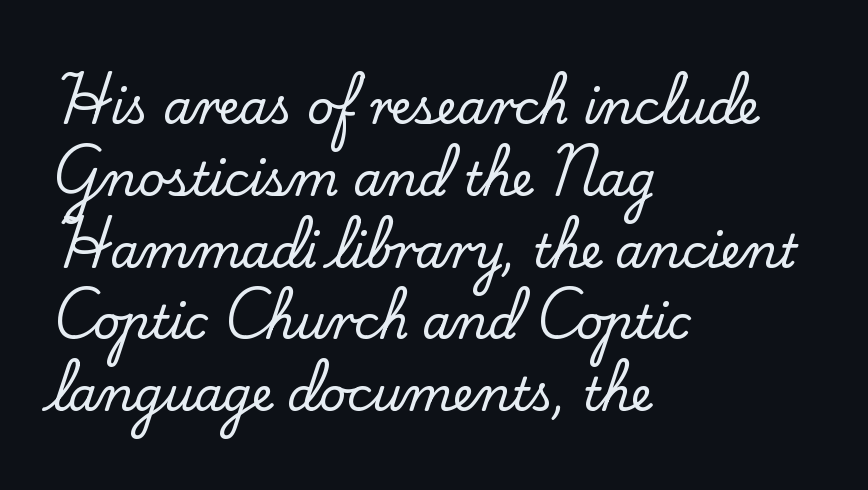
{"serif": "yes", "width": "normal", "stroke_contrast": "low", "x_height": "small", "monospaced": "no", "underline": "no", "align": "left", "line_spacing": "normal", "line_spacing_ratio": 1.56, "letter_spacing": "normal", "letter_spacing_em": 0.0, "glyph_px": 46}
